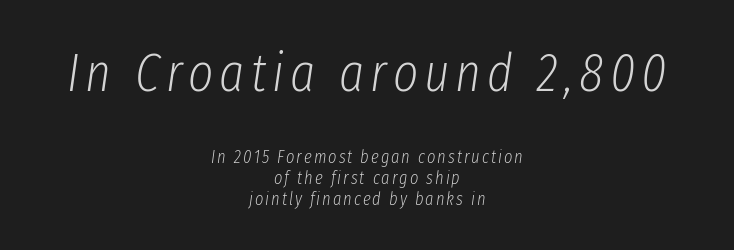
Q: Is the text bold? A: No.
Q: Is the text italic (slanted)? A: Yes, it leans right by about 8 degrees.
Q: Is the text underlined? A: No.
Q: How is the paragraph aligned? A: Centered.
Q: Which block of text is set in a larger size, the first (top) or the second (bottom)? A: The first (top) one.
Q: Width (condensed, normal, or wide)? A: Condensed.
Q: Stroke contrast? A: Low.
Q: x-height? A: Medium.
Q: Monospaced? A: No.
